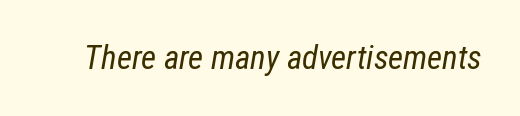
The image shows 33 px regular-weight, condensed type, italic (leaning right); set normal letter spacing, not underlined; low stroke contrast and a medium x-height.
